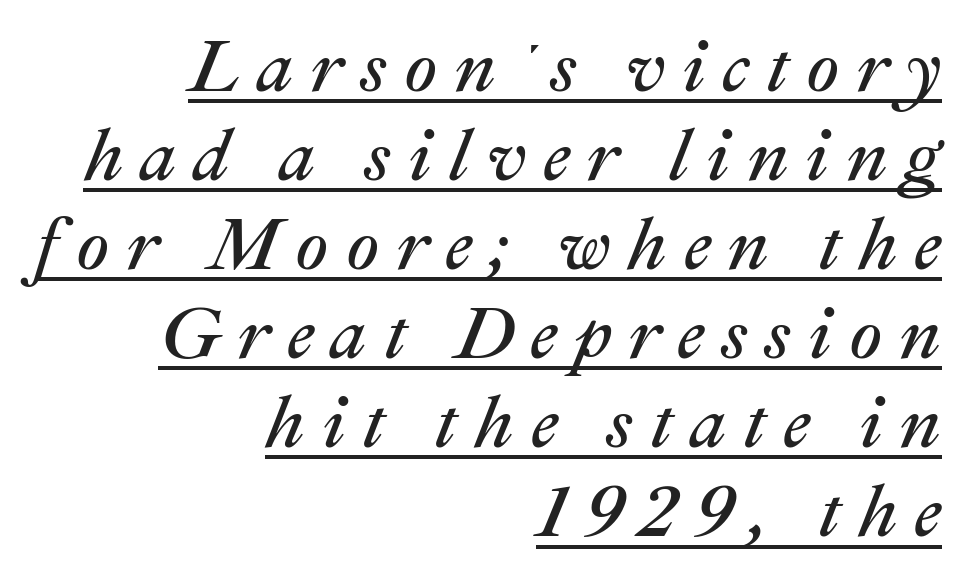
Q: Is the text bold? A: No.
Q: Is the text italic (slanted)? A: Yes, it leans right by about 22 degrees.
Q: Is the text underlined? A: Yes.
Q: How is the paragraph aligned? A: Right-aligned.
Q: Is the spacing between letters normal or unusually wide? A: Unusually wide.
Q: Width (condensed, normal, or wide)? A: Normal.
Q: Stroke contrast? A: Medium.
Q: x-height? A: Medium.
Q: Monospaced? A: No.
